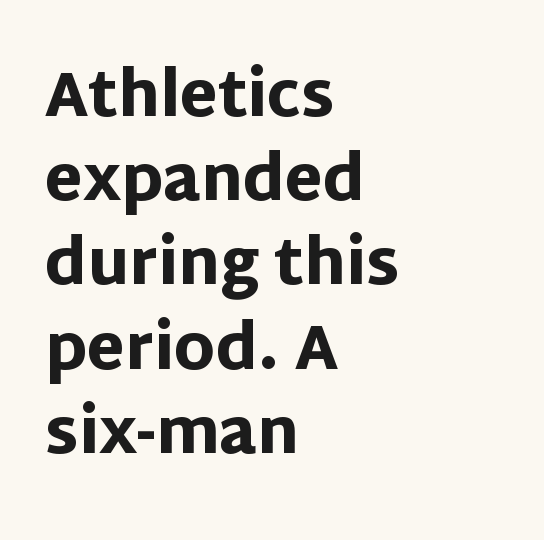
{"serif": "no", "italic": "no", "bold": "yes", "weight": "heavy", "width": "normal", "stroke_contrast": "low", "x_height": "large", "monospaced": "no", "underline": "no", "align": "left", "line_spacing": "normal", "line_spacing_ratio": 1.38, "letter_spacing": "normal", "letter_spacing_em": 0.0, "glyph_px": 61}
